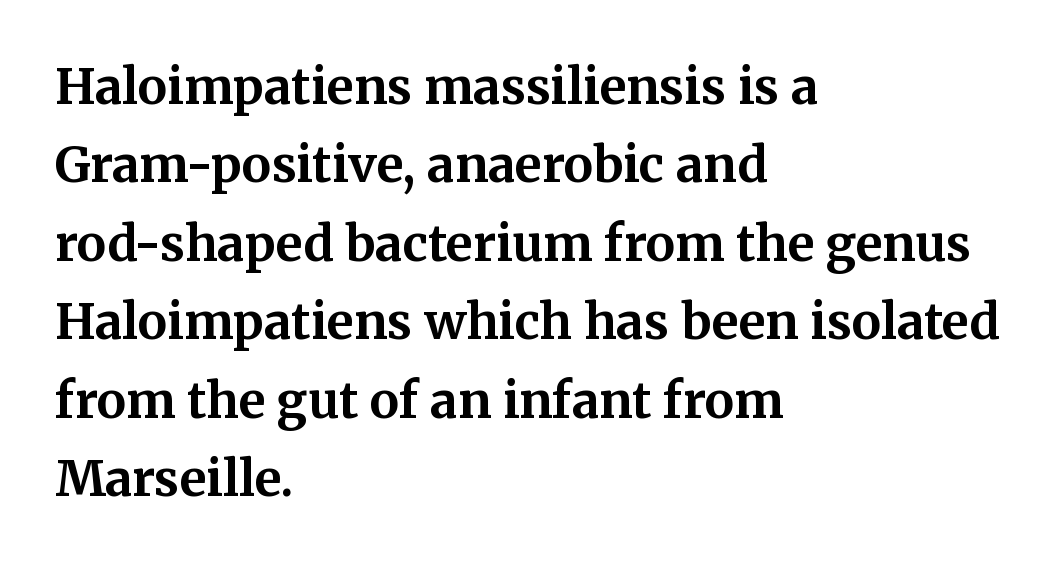
Q: Is the text bold? A: Yes.
Q: Is the text italic (slanted)? A: No, it is upright.
Q: Is the typeface a serif or a sans-serif typeface? A: Serif.
Q: Is the text underlined? A: No.
Q: How is the paragraph aligned? A: Left-aligned.
Q: Is the spacing between letters normal or unusually wide? A: Normal.
Q: Is the spacing between lines tight, normal or loose? A: Normal.
Q: Width (condensed, normal, or wide)? A: Normal.
Q: Stroke contrast? A: Medium.
Q: x-height? A: Medium.
Q: Monospaced? A: No.
